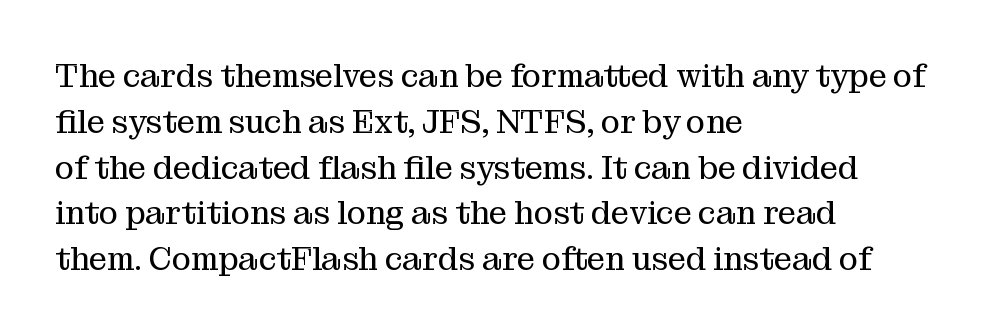
The glyphs are unaccompanied by any horizontal stroke below them. Casual observation: everything's shoved over to the left. Tall strokes in this sample are plumb rather than angled. The weight would be labelled regular, book, light, or lighter still. Looks like regular typesetting: each glyph gets only the width it needs.
